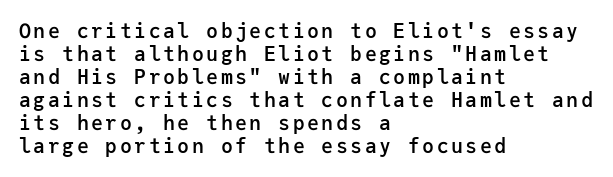
{"italic": "no", "bold": "semi", "underline": "no", "align": "left", "line_spacing": "tight", "line_spacing_ratio": 1.15, "glyph_px": 20}
